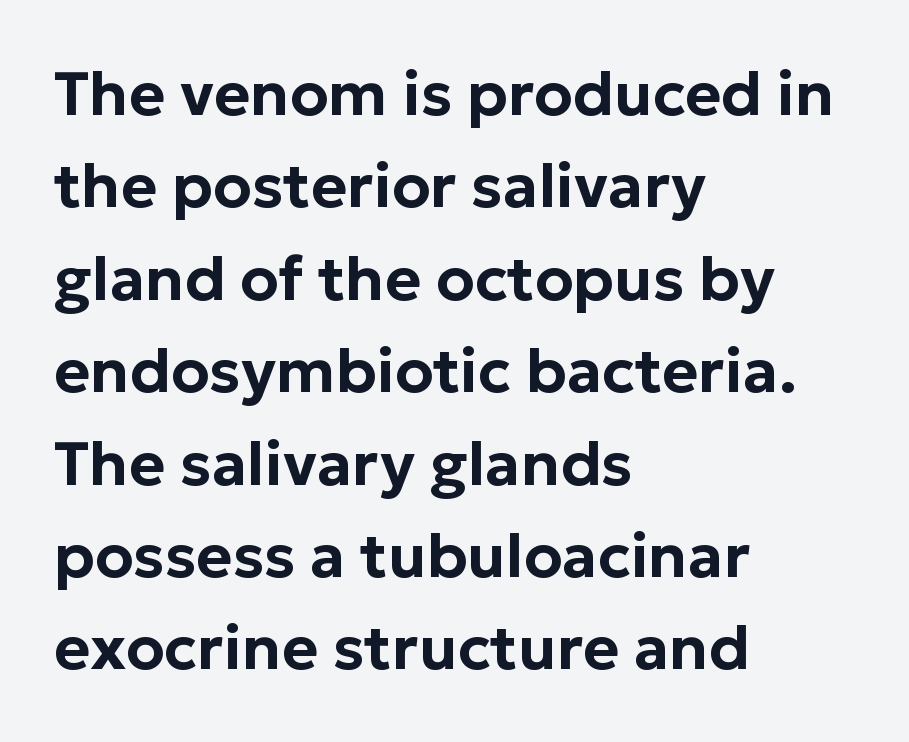
Q: Is the text italic (slanted)? A: No, it is upright.
Q: Is the typeface a serif or a sans-serif typeface? A: Sans-serif.
Q: Is the text underlined? A: No.
Q: How is the paragraph aligned? A: Left-aligned.
Q: Is the spacing between letters normal or unusually wide? A: Normal.
Q: Is the spacing between lines tight, normal or loose? A: Normal.
Q: Width (condensed, normal, or wide)? A: Normal.
Q: Stroke contrast? A: Low.
Q: x-height? A: Medium.
Q: Monospaced? A: No.
